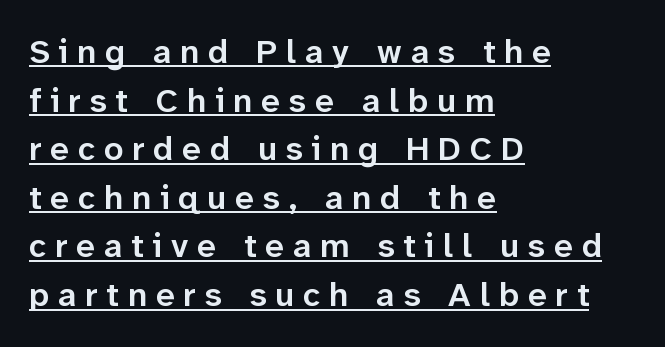
Each letter keeps its own natural width here, so spacing adapts to shape. The compositor pushed each line to the left boundary. The lettering holds an erect, upright posture throughout. The face used here is a semibold: visibly heavier than regular, lighter than bold. This sample uses expanded letter spacing, leaving extra air between glyphs.
